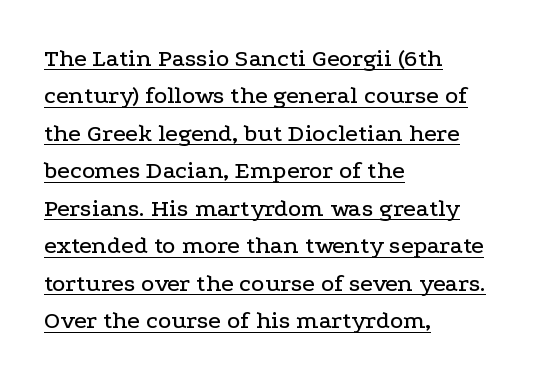
The image shows 25 px text type, upright; set left-aligned, normal line spacing (1.5x), normal letter spacing, underlined.
